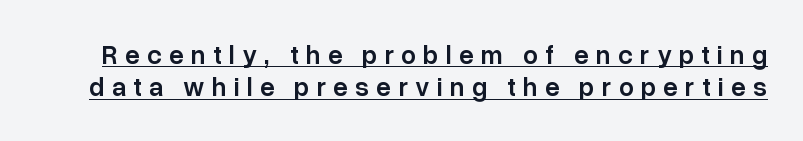
Q: Is the text bold? A: Semi-bold.
Q: Is the text italic (slanted)? A: No, it is upright.
Q: Is the text underlined? A: Yes.
Q: Is the spacing between letters normal or unusually wide? A: Unusually wide.
Q: Is the spacing between lines tight, normal or loose? A: Normal.
